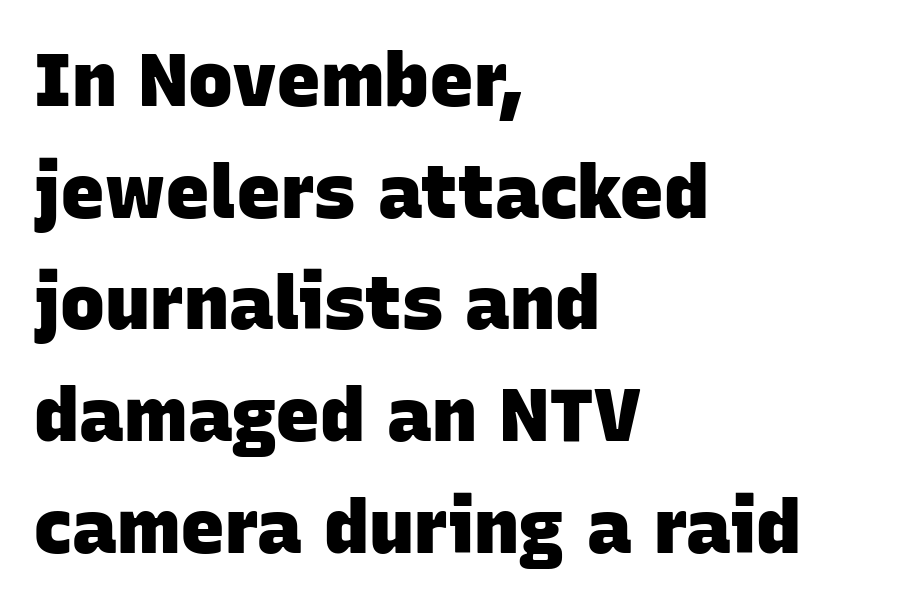
{"serif": "no", "bold": "yes", "weight": "heavy", "width": "normal", "stroke_contrast": "low", "x_height": "large", "monospaced": "no", "underline": "no", "align": "left", "line_spacing": "normal", "line_spacing_ratio": 1.49, "letter_spacing": "normal", "letter_spacing_em": 0.0, "glyph_px": 75}
